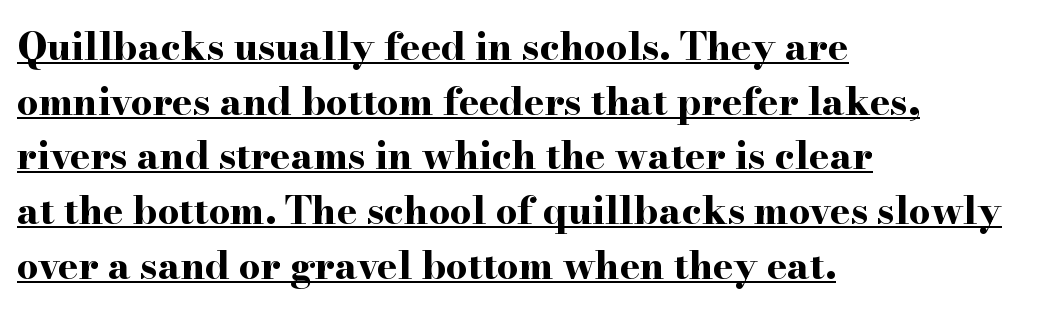
{"serif": "yes", "italic": "no", "bold": "yes", "weight": "bold", "width": "wide", "stroke_contrast": "high", "x_height": "small", "monospaced": "no", "underline": "yes", "align": "left", "line_spacing": "normal", "line_spacing_ratio": 1.44, "letter_spacing": "normal", "letter_spacing_em": 0.0, "glyph_px": 38}
